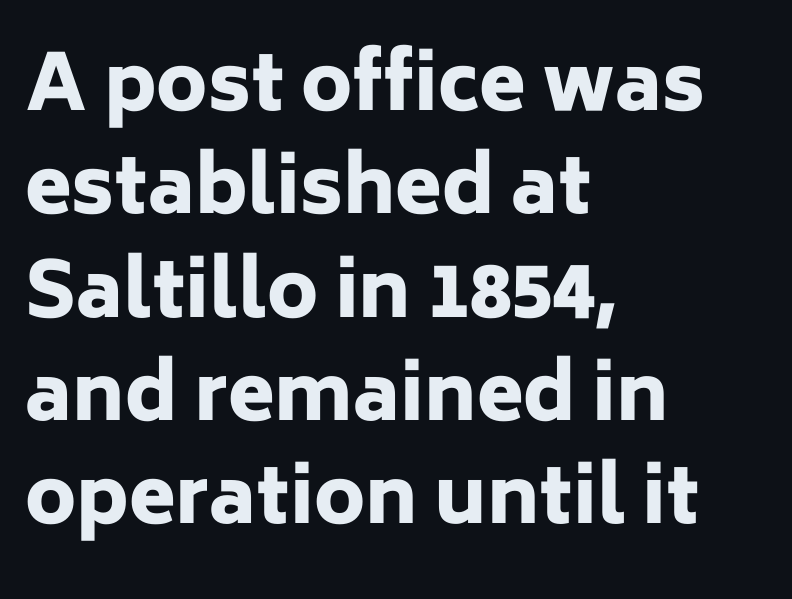
Q: Is the text bold? A: Yes.
Q: Is the text italic (slanted)? A: No, it is upright.
Q: Is the typeface a serif or a sans-serif typeface? A: Sans-serif.
Q: Is the text underlined? A: No.
Q: How is the paragraph aligned? A: Left-aligned.
Q: Is the spacing between letters normal or unusually wide? A: Normal.
Q: Is the spacing between lines tight, normal or loose? A: Normal.
Q: Width (condensed, normal, or wide)? A: Normal.
Q: Stroke contrast? A: Low.
Q: x-height? A: Medium.
Q: Monospaced? A: No.
